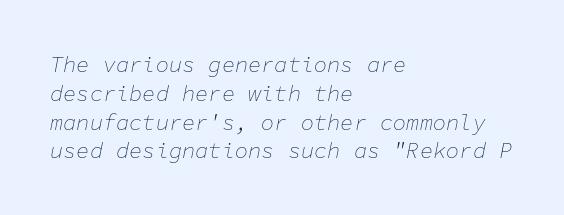
Q: Is the text bold? A: No.
Q: Is the text italic (slanted)? A: Yes, it leans right by about 11 degrees.
Q: Is the text underlined? A: No.
Q: How is the paragraph aligned? A: Left-aligned.
Q: Is the spacing between letters normal or unusually wide? A: Normal.
Q: Is the spacing between lines tight, normal or loose? A: Normal.
